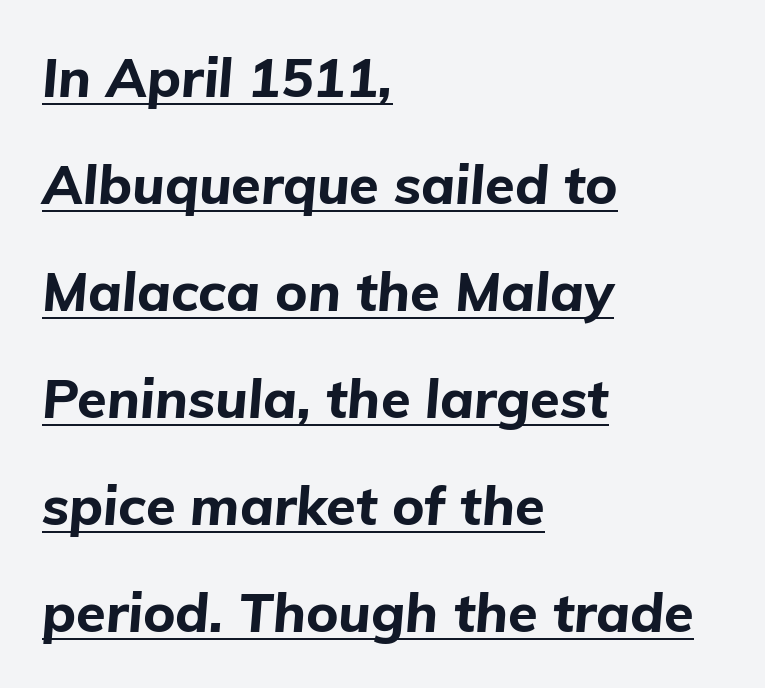
{"italic": "yes", "lean": "right", "slant_degrees": 5, "bold": "yes", "weight": "bold", "width": "normal", "stroke_contrast": "low", "x_height": "medium", "monospaced": "no", "underline": "yes", "align": "left", "line_spacing": "loose", "line_spacing_ratio": 1.98, "letter_spacing": "normal", "letter_spacing_em": 0.0, "glyph_px": 54}
